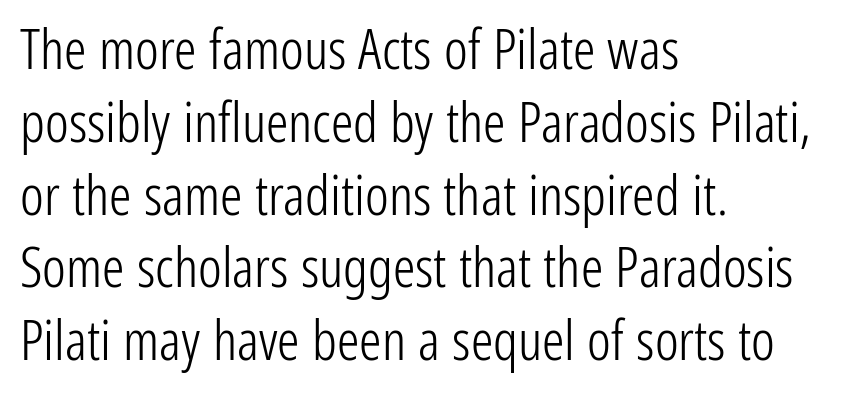
Q: Is the text bold? A: No.
Q: Is the text italic (slanted)? A: No, it is upright.
Q: Is the typeface a serif or a sans-serif typeface? A: Sans-serif.
Q: Is the text underlined? A: No.
Q: How is the paragraph aligned? A: Left-aligned.
Q: Is the spacing between letters normal or unusually wide? A: Normal.
Q: Is the spacing between lines tight, normal or loose? A: Normal.
Q: Width (condensed, normal, or wide)? A: Condensed.
Q: Stroke contrast? A: Low.
Q: x-height? A: Medium.
Q: Monospaced? A: No.
